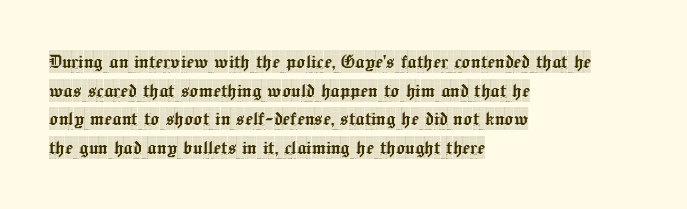
{"italic": "no", "underline": "no", "align": "left", "line_spacing": "normal", "line_spacing_ratio": 1.25, "letter_spacing": "normal", "letter_spacing_em": 0.0, "glyph_px": 23}
